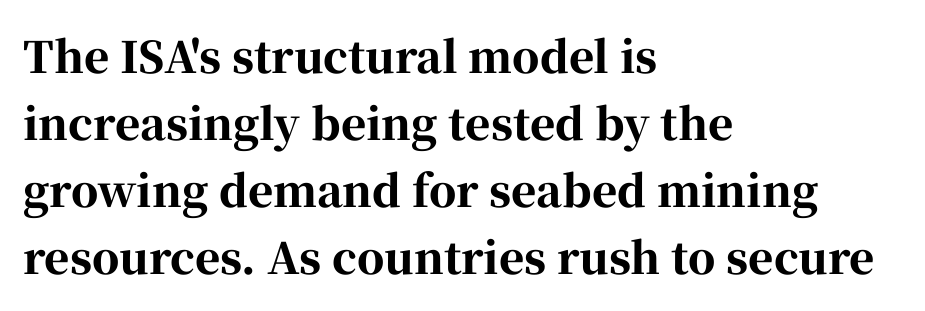
Check where the strokes stop: tiny serifs finish them off. These lines were composed using upright roman letters. Short note: letters normally spaced. Note the varied advance widths — an 'i' is clearly narrower than an 'm'. The lines in this sample share a left origin and differ only in where they stop. Interline gaps are of average width in this sample.
